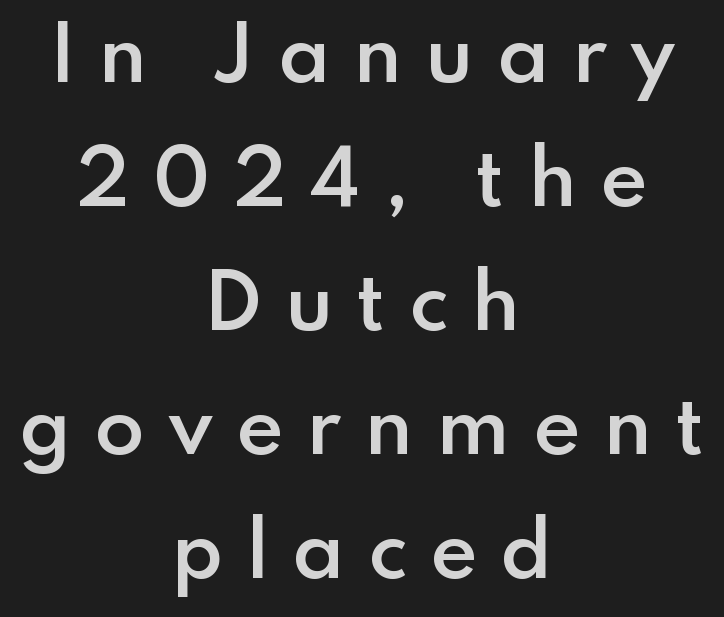
{"serif": "no", "italic": "no", "bold": "semi", "weight": "semibold", "width": "normal", "stroke_contrast": "low", "x_height": "small", "monospaced": "no", "underline": "no", "align": "center", "line_spacing": "normal", "line_spacing_ratio": 1.7, "letter_spacing": "wide", "letter_spacing_em": 0.31, "glyph_px": 73}
